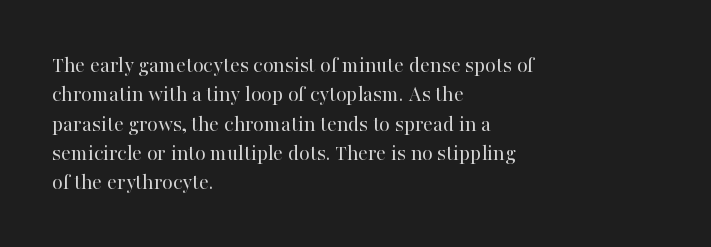
Q: Is the text bold? A: No.
Q: Is the text italic (slanted)? A: No, it is upright.
Q: Is the text underlined? A: No.
Q: How is the paragraph aligned? A: Left-aligned.
Q: Is the spacing between letters normal or unusually wide? A: Normal.
Q: Is the spacing between lines tight, normal or loose? A: Normal.
